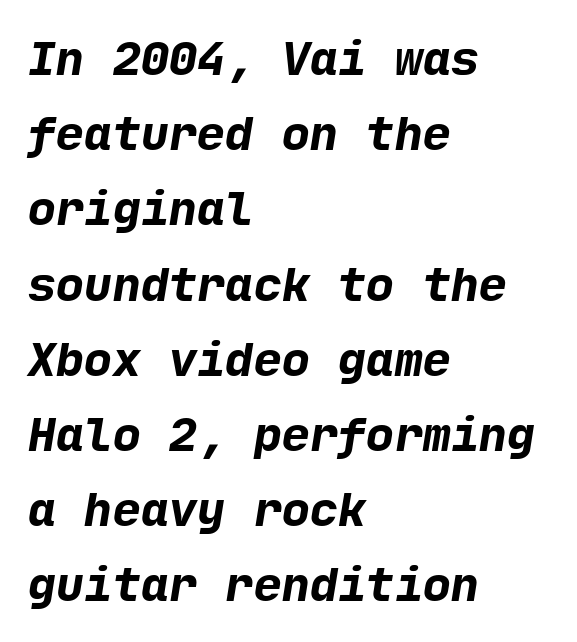
The image shows 47 px bold sans-serif type; set left-aligned, normal line spacing (1.6x), normal letter spacing, not underlined; low stroke contrast and a medium x-height.
